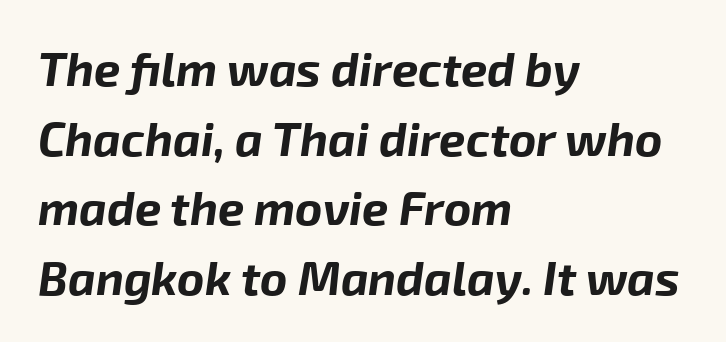
{"italic": "yes", "lean": "right", "slant_degrees": 8, "bold": "yes", "weight": "bold", "width": "normal", "stroke_contrast": "low", "x_height": "medium", "monospaced": "no", "underline": "no", "align": "left", "line_spacing": "normal", "line_spacing_ratio": 1.48, "letter_spacing": "normal", "letter_spacing_em": 0.0, "glyph_px": 47}
